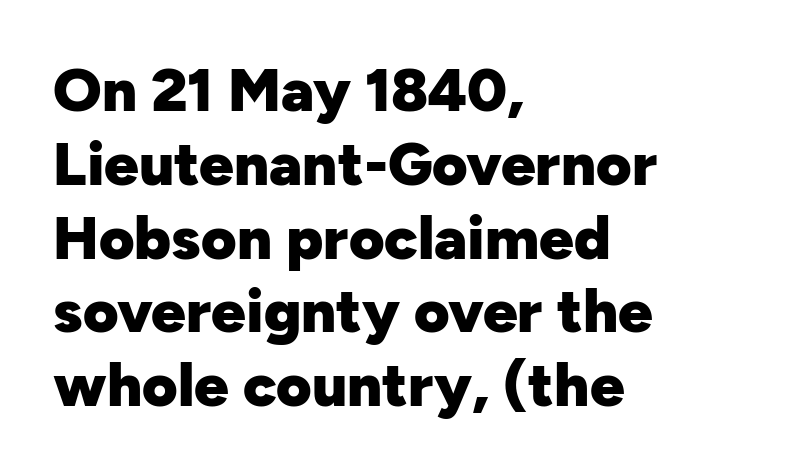
The image shows 61 px heavy sans-serif type, upright; set left-aligned, line spacing 1.21x, normal letter spacing, not underlined; low stroke contrast and a medium x-height.
